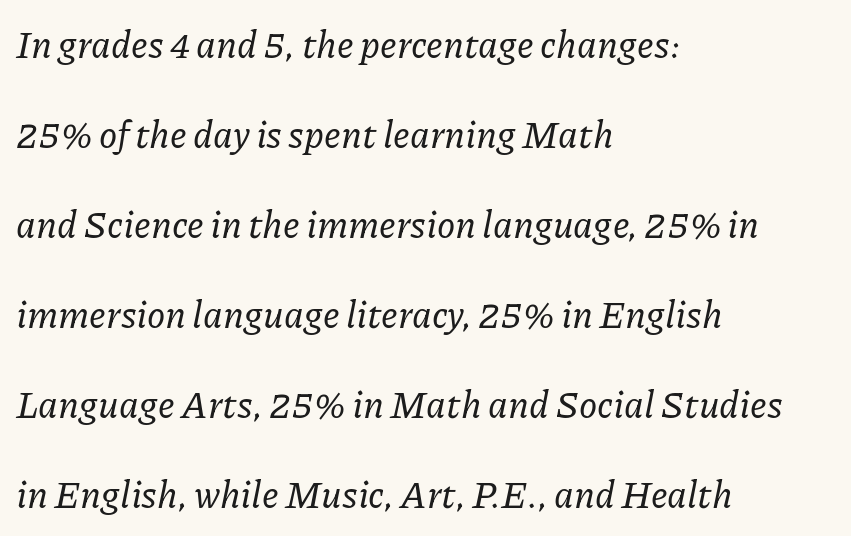
Q: Is the text italic (slanted)? A: Yes, it leans right by about 11 degrees.
Q: Is the typeface a serif or a sans-serif typeface? A: Serif.
Q: Is the text underlined? A: No.
Q: How is the paragraph aligned? A: Left-aligned.
Q: Is the spacing between letters normal or unusually wide? A: Normal.
Q: Is the spacing between lines tight, normal or loose? A: Loose.
Q: Width (condensed, normal, or wide)? A: Normal.
Q: Stroke contrast? A: Low.
Q: x-height? A: Medium.
Q: Monospaced? A: No.
